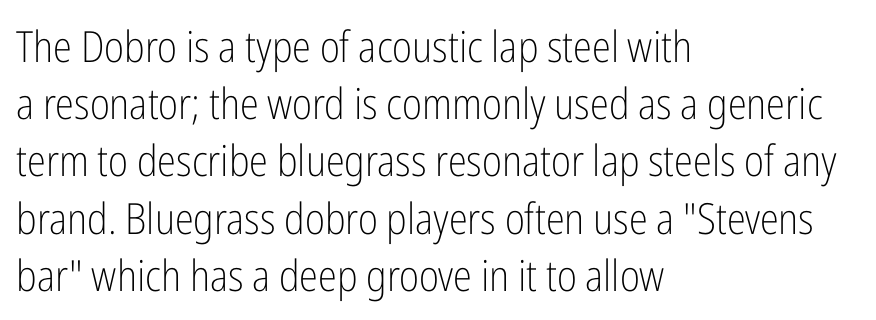
Q: Is the text bold? A: No.
Q: Is the text italic (slanted)? A: No, it is upright.
Q: Is the typeface a serif or a sans-serif typeface? A: Sans-serif.
Q: Is the text underlined? A: No.
Q: How is the paragraph aligned? A: Left-aligned.
Q: Is the spacing between letters normal or unusually wide? A: Normal.
Q: Is the spacing between lines tight, normal or loose? A: Normal.
Q: Width (condensed, normal, or wide)? A: Condensed.
Q: Stroke contrast? A: Low.
Q: x-height? A: Medium.
Q: Monospaced? A: No.
